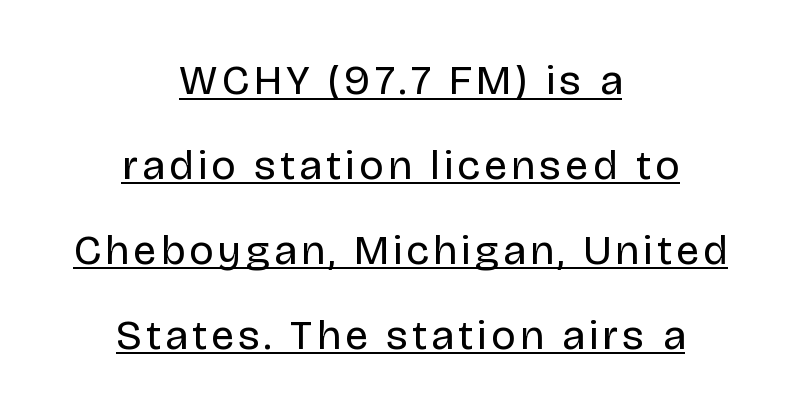
Q: Is the text bold? A: No.
Q: Is the text italic (slanted)? A: No, it is upright.
Q: Is the typeface a serif or a sans-serif typeface? A: Sans-serif.
Q: Is the text underlined? A: Yes.
Q: How is the paragraph aligned? A: Centered.
Q: Is the spacing between lines tight, normal or loose? A: Loose.
Q: Width (condensed, normal, or wide)? A: Normal.
Q: Stroke contrast? A: Low.
Q: x-height? A: Large.
Q: Monospaced? A: No.
